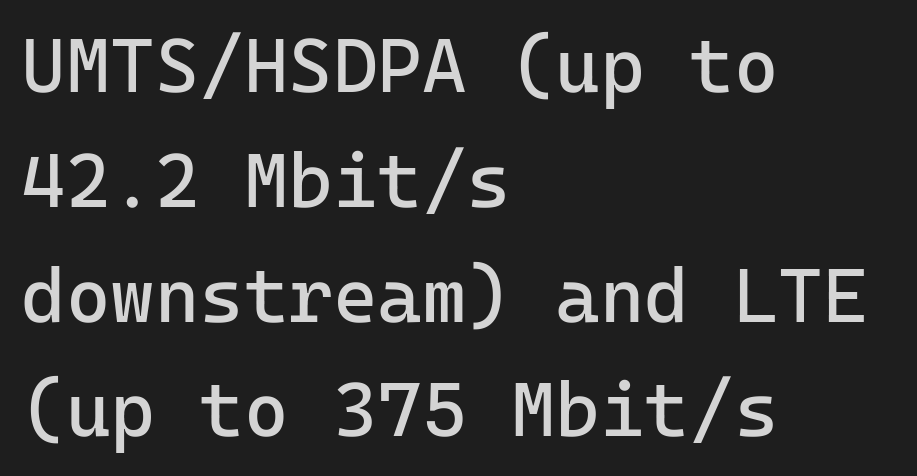
{"serif": "no", "italic": "no", "bold": "no", "weight": "regular", "width": "normal", "stroke_contrast": "low", "x_height": "medium", "monospaced": "yes", "underline": "no", "align": "left", "line_spacing": "normal", "line_spacing_ratio": 1.51, "letter_spacing": "normal", "letter_spacing_em": 0.0, "glyph_px": 76}
